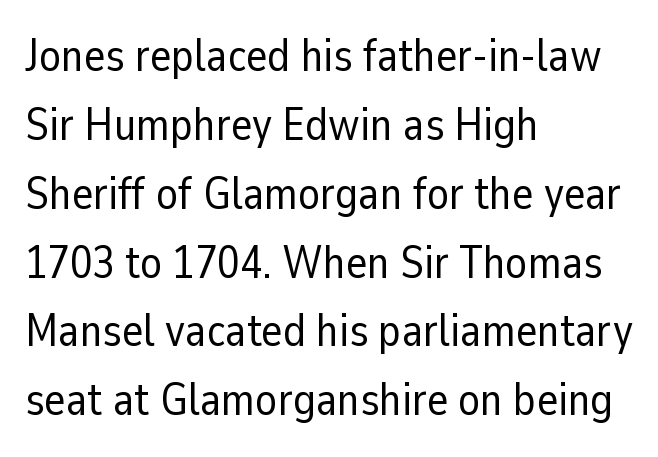
The image shows 45 px regular-weight sans-serif type, upright; set left-aligned, normal line spacing (1.53x), normal letter spacing, not underlined; low stroke contrast and a medium x-height.
